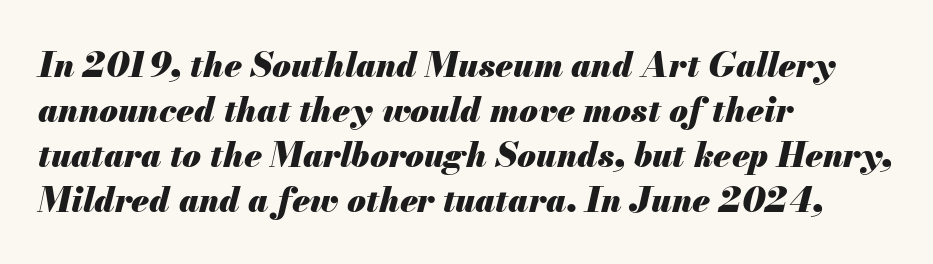
{"italic": "yes", "lean": "right", "slant_degrees": 13, "bold": "yes", "weight": "heavy", "width": "normal", "stroke_contrast": "medium", "x_height": "small", "monospaced": "no", "underline": "no", "align": "left", "line_spacing": "normal", "line_spacing_ratio": 1.32, "letter_spacing": "normal", "letter_spacing_em": 0.0, "glyph_px": 34}
